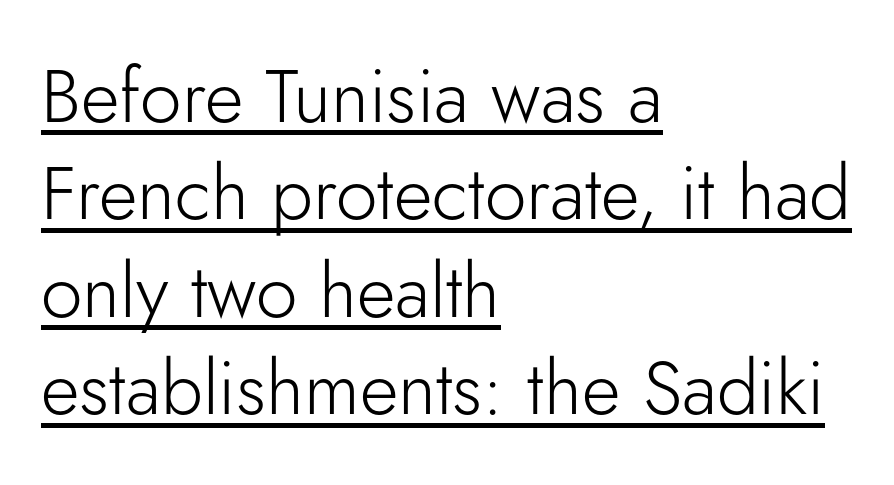
Emphasis is given by a line drawn under the lettering. Does the lettering tilt? It doesn't — this is upright. The compositor pushed each line to the left boundary. These lines sit exactly where default settings would place them.
